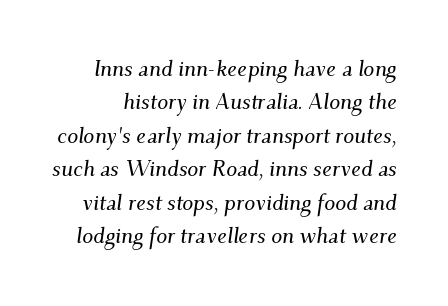
{"italic": "yes", "lean": "right", "slant_degrees": 9, "underline": "no", "line_spacing": "normal", "line_spacing_ratio": 1.52, "letter_spacing": "normal", "letter_spacing_em": 0.0, "glyph_px": 22}
